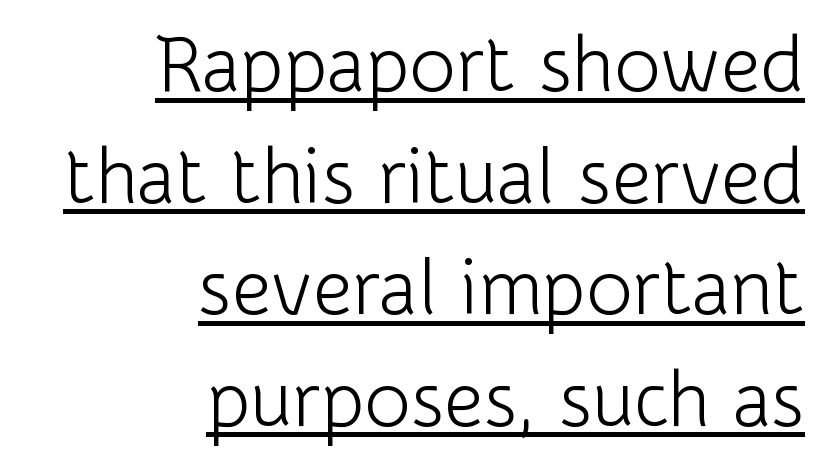
{"serif": "no", "italic": "no", "bold": "no", "weight": "light", "width": "normal", "stroke_contrast": "low", "x_height": "medium", "monospaced": "no", "underline": "yes", "align": "right", "line_spacing": "normal", "line_spacing_ratio": 1.43, "letter_spacing": "normal", "letter_spacing_em": 0.0, "glyph_px": 78}
